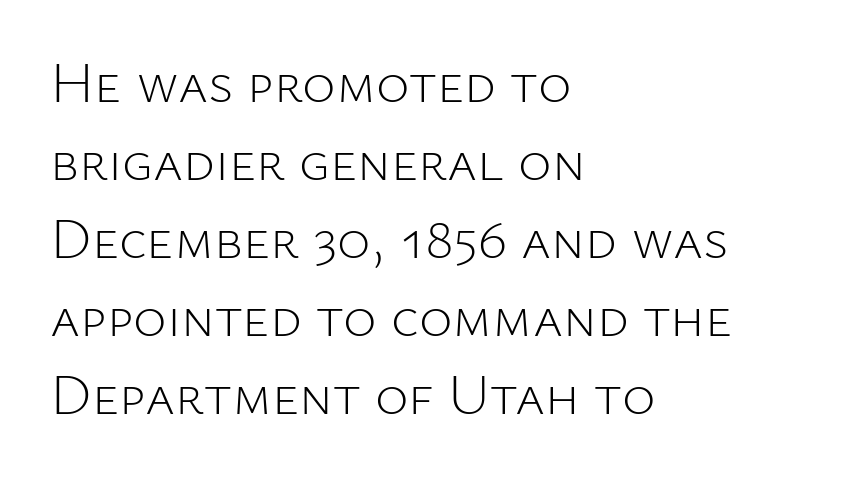
Q: Is the text bold? A: No.
Q: Is the text italic (slanted)? A: No, it is upright.
Q: Is the typeface a serif or a sans-serif typeface? A: Sans-serif.
Q: Is the text underlined? A: No.
Q: How is the paragraph aligned? A: Left-aligned.
Q: Is the spacing between letters normal or unusually wide? A: Normal.
Q: Is the spacing between lines tight, normal or loose? A: Normal.
Q: Width (condensed, normal, or wide)? A: Normal.
Q: Stroke contrast? A: Low.
Q: x-height? A: Medium.
Q: Monospaced? A: No.
